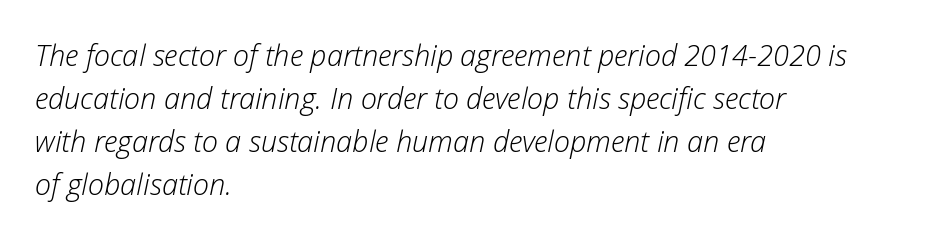
{"italic": "yes", "lean": "right", "slant_degrees": 12, "bold": "no", "weight": "light", "width": "normal", "stroke_contrast": "low", "x_height": "medium", "monospaced": "no", "underline": "no", "align": "left", "line_spacing": "normal", "line_spacing_ratio": 1.48, "letter_spacing": "normal", "letter_spacing_em": 0.0, "glyph_px": 29}
